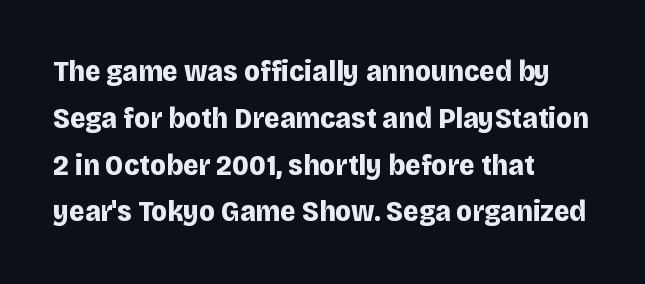
The image shows 30 px bold sans-serif type, upright; set left-aligned, normal line spacing (1.56x), normal letter spacing, not underlined; low stroke contrast and a large x-height.
